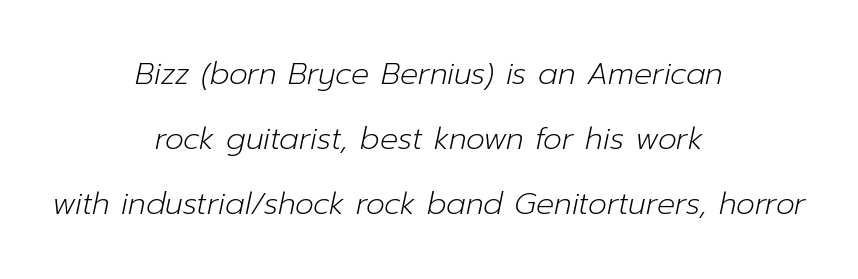
{"italic": "yes", "lean": "right", "slant_degrees": 12, "bold": "no", "weight": "light", "width": "normal", "stroke_contrast": "low", "x_height": "medium", "monospaced": "no", "underline": "no", "align": "center", "line_spacing": "loose", "line_spacing_ratio": 2.17, "letter_spacing": "normal", "letter_spacing_em": 0.0, "glyph_px": 30}
